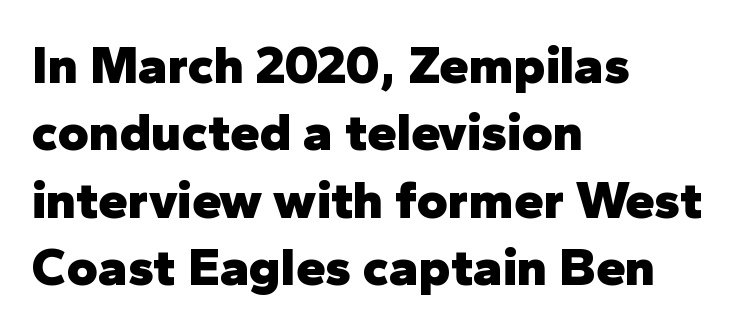
Q: Is the text bold? A: Yes.
Q: Is the text italic (slanted)? A: No, it is upright.
Q: Is the typeface a serif or a sans-serif typeface? A: Sans-serif.
Q: Is the text underlined? A: No.
Q: How is the paragraph aligned? A: Left-aligned.
Q: Is the spacing between letters normal or unusually wide? A: Normal.
Q: Is the spacing between lines tight, normal or loose? A: Normal.
Q: Width (condensed, normal, or wide)? A: Normal.
Q: Stroke contrast? A: Low.
Q: x-height? A: Medium.
Q: Monospaced? A: No.
